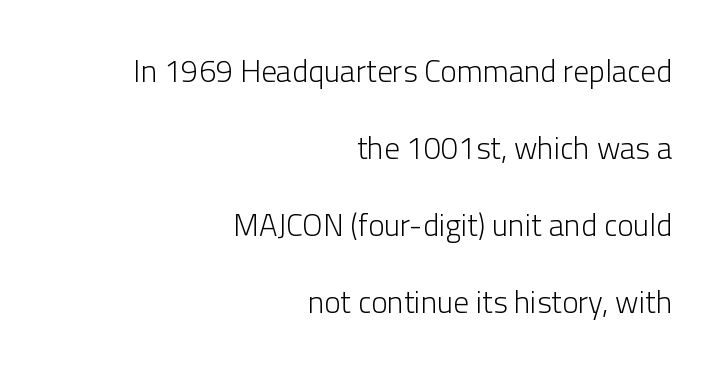
The image shows 31 px light sans-serif type, upright; set right-aligned, loose line spacing (2.48x), normal letter spacing, not underlined; low stroke contrast and a medium x-height.
